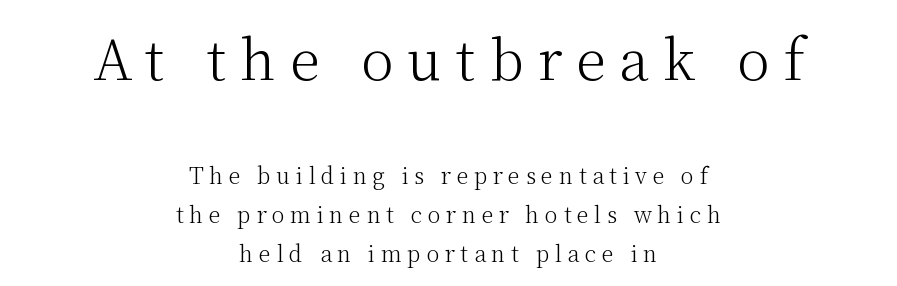
Q: Is the text bold? A: No.
Q: Is the text italic (slanted)? A: No, it is upright.
Q: Is the typeface a serif or a sans-serif typeface? A: Serif.
Q: Is the text underlined? A: No.
Q: How is the paragraph aligned? A: Centered.
Q: Is the spacing between letters normal or unusually wide? A: Unusually wide.
Q: Which block of text is set in a larger size, the first (top) or the second (bottom)? A: The first (top) one.
Q: Width (condensed, normal, or wide)? A: Normal.
Q: Stroke contrast? A: Medium.
Q: x-height? A: Medium.
Q: Monospaced? A: No.
